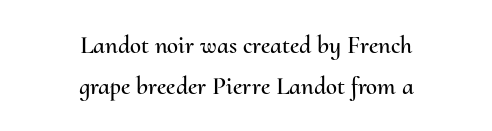
The paragraph has two soft edges and a firm central axis. Ordinary non-slanted type is in use. How are the letters spaced? Ordinarily, with no added tracking. Vertical spacing — default. Just letters on the line, the space beneath them empty.
